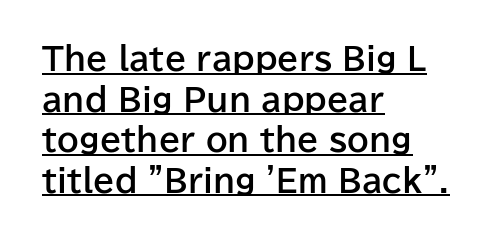
{"serif": "no", "italic": "no", "bold": "yes", "weight": "bold", "width": "normal", "stroke_contrast": "low", "x_height": "medium", "monospaced": "no", "underline": "yes", "align": "left", "line_spacing": "normal", "line_spacing_ratio": 1.31, "letter_spacing": "normal", "letter_spacing_em": 0.0, "glyph_px": 31}
